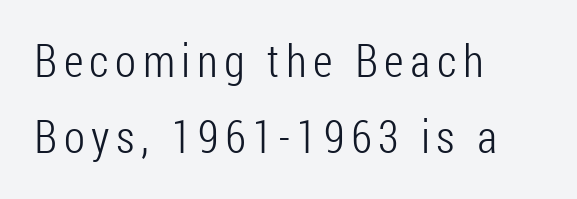
The image shows 46 px light, condensed sans-serif type, upright; set left-aligned, normal line spacing (1.65x), not underlined; low stroke contrast and a medium x-height.
